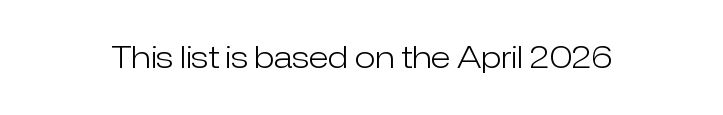
Q: Is the text bold? A: No.
Q: Is the text italic (slanted)? A: No, it is upright.
Q: Is the typeface a serif or a sans-serif typeface? A: Sans-serif.
Q: Is the text underlined? A: No.
Q: Is the spacing between letters normal or unusually wide? A: Normal.
Q: Width (condensed, normal, or wide)? A: Normal.
Q: Stroke contrast? A: Low.
Q: x-height? A: Medium.
Q: Monospaced? A: No.
